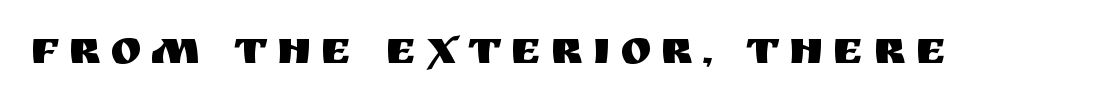
Think of a printed novel: that variable character pitch is what you see here. Look at the bottom of the vertical strokes: they stop flat, with no serifs. Posture: upright roman. Unmarked baselines from the first word to the last.
